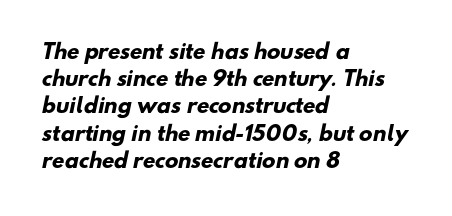
Pretty heavy lettering here — definitely bold. The area under the type is left untouched. The lines in this sample share a left origin and differ only in where they stop. These lines keep a tight, regular rhythm from letter to letter. Line spacing here is normal.
